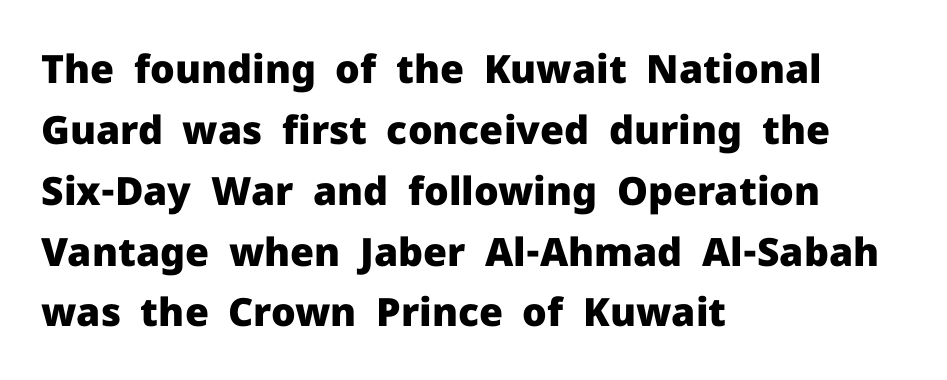
Each glyph is drawn with heavy, bold strokes. Think of a printed novel: that variable character pitch is what you see here. Compared with typical paragraphs, the rows here are spaced about the same. Letters rest on an invisible, unmarked baseline.
